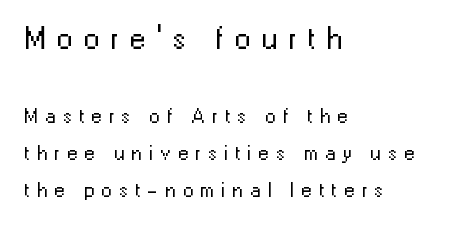
Visually the block forms a straight wall on the left and a jagged coastline on the right. Posture: vertical. This sample uses a sans-serif face. Do the characters align in a grid? No, the font is proportional. Character size in the leading block exceeds that of the trailing block.
